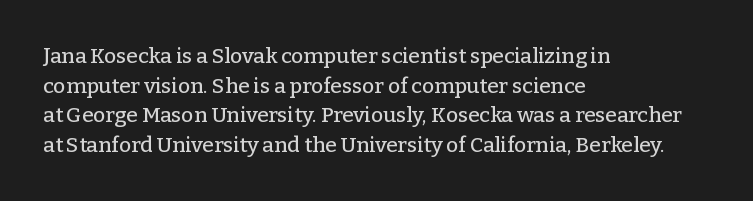
The image shows 21 px text type, upright; set left-aligned, normal line spacing (1.41x), normal letter spacing, not underlined.
